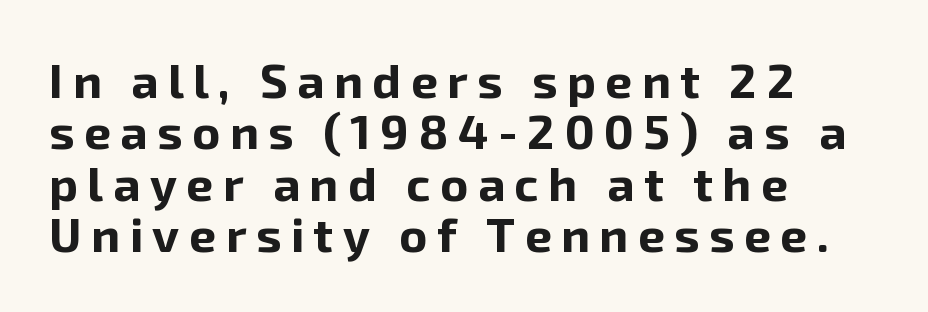
Characters remain perfectly vertical along every line. The passage shown stacks its lines with hardly any gap. Short and long lines alike share a common starting point at left. Each row of text sits above clean, open space. Character widths vary here, with narrow letters taking less room than wide ones. What weight is shown? A full bold with thick strokes.
